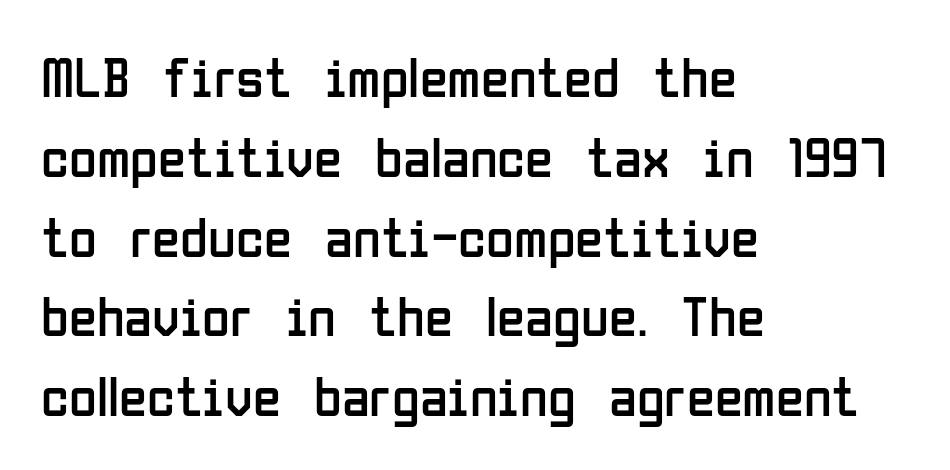
The image shows 57 px regular-weight, condensed sans-serif type, upright; set left-aligned, normal line spacing (1.4x), normal letter spacing, not underlined; low stroke contrast and a medium x-height.
